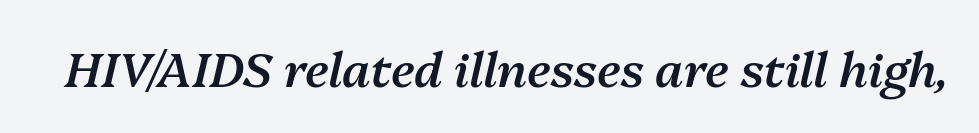
The image shows 48 px semibold type, italic (leaning right); set normal letter spacing, not underlined; medium stroke contrast and a medium x-height.
